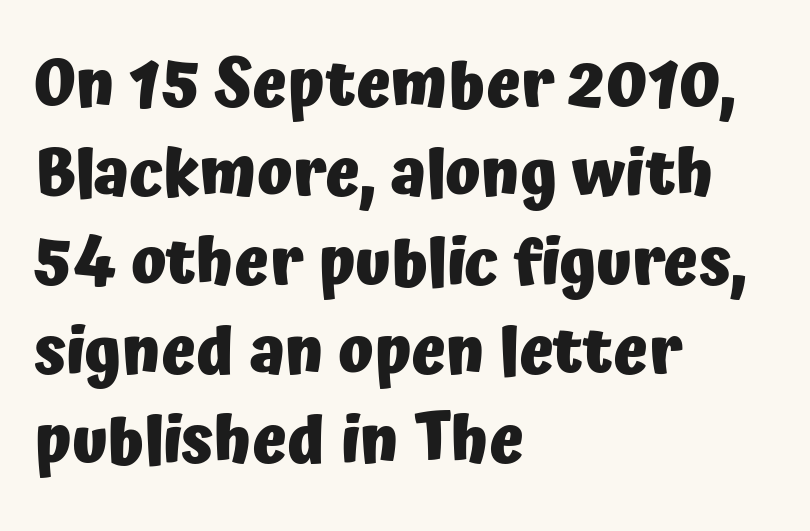
The image shows 65 px heavy sans-serif type, upright; set left-aligned, normal line spacing (1.37x), normal letter spacing, not underlined; low stroke contrast and a medium x-height.
